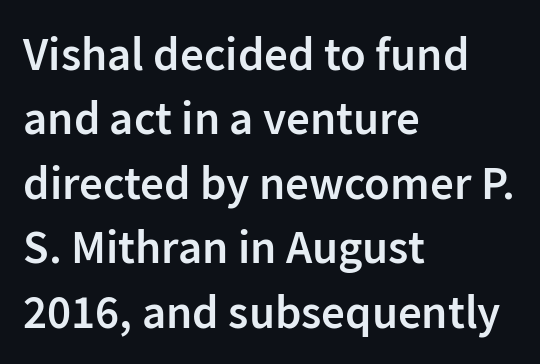
The image shows 47 px semibold sans-serif type, upright; set left-aligned, normal line spacing (1.37x), normal letter spacing, not underlined; low stroke contrast and a medium x-height.
